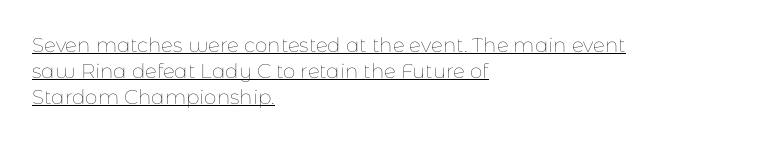
Q: Is the text bold? A: No.
Q: Is the text italic (slanted)? A: No, it is upright.
Q: Is the text underlined? A: Yes.
Q: How is the paragraph aligned? A: Left-aligned.
Q: Is the spacing between letters normal or unusually wide? A: Normal.
Q: Is the spacing between lines tight, normal or loose? A: Normal.
